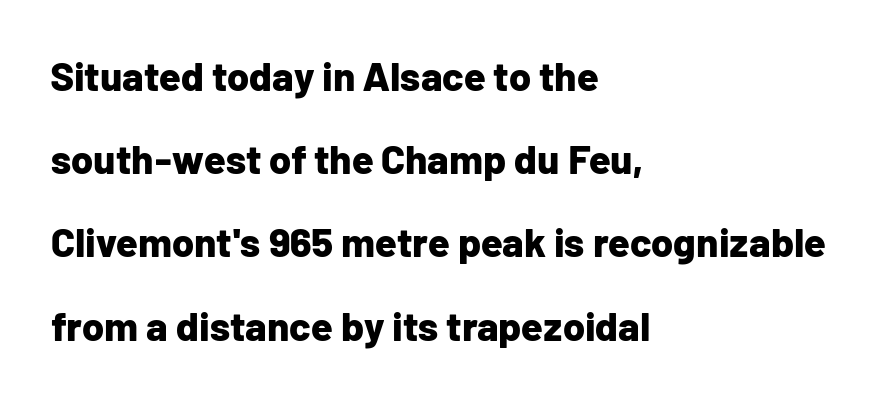
The passage shown is typed in a proportional face where columns would drift. Leading: increased. Ascenders rise straight up at ninety degrees. The type is set solid horizontally, with unmodified tracking.
